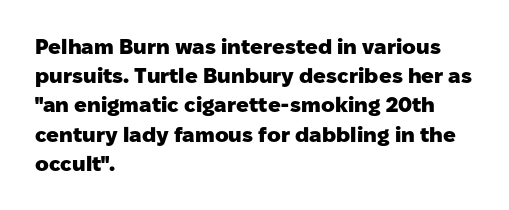
{"italic": "no", "bold": "yes", "underline": "no", "align": "left", "line_spacing": "normal", "line_spacing_ratio": 1.39, "letter_spacing": "normal", "letter_spacing_em": 0.0, "glyph_px": 21}
